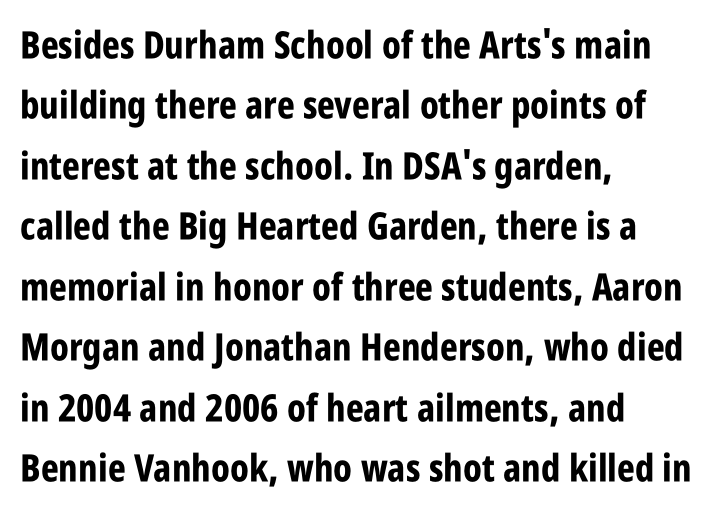
{"serif": "no", "italic": "no", "bold": "yes", "weight": "bold", "width": "condensed", "stroke_contrast": "low", "x_height": "large", "monospaced": "no", "underline": "no", "align": "left", "line_spacing": "normal", "line_spacing_ratio": 1.59, "letter_spacing": "normal", "letter_spacing_em": 0.0, "glyph_px": 38}
